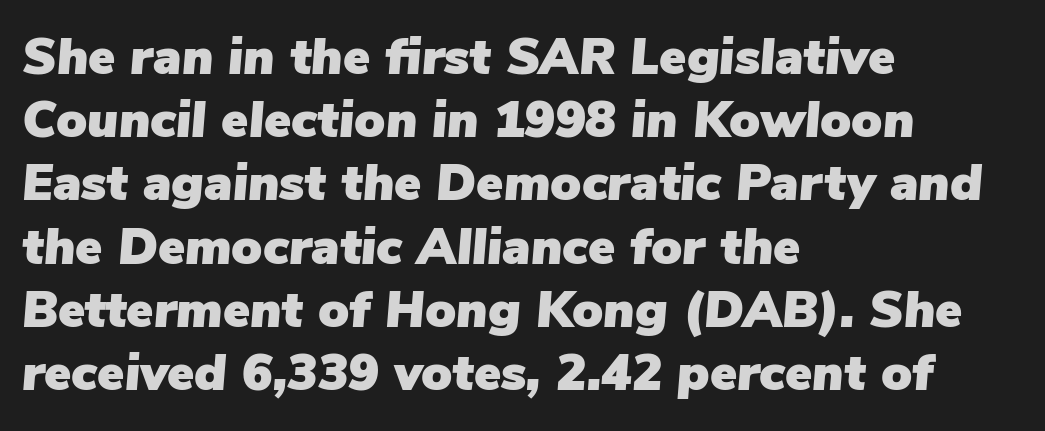
The image shows 51 px text type, italic (leaning right); set left-aligned, line spacing 1.24x, normal letter spacing, not underlined; low stroke contrast and a medium x-height.
